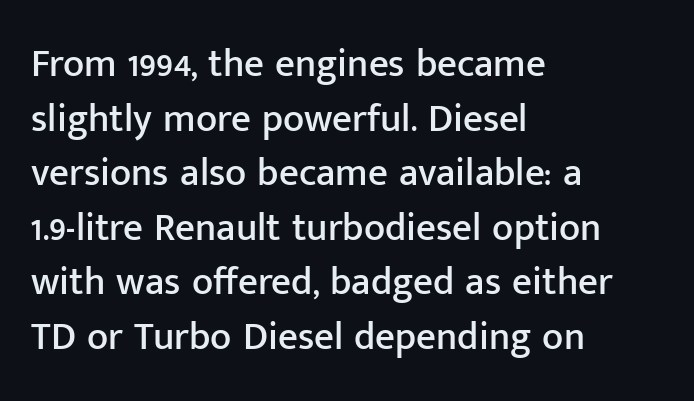
Q: Is the text italic (slanted)? A: No, it is upright.
Q: Is the typeface a serif or a sans-serif typeface? A: Sans-serif.
Q: Is the text underlined? A: No.
Q: How is the paragraph aligned? A: Left-aligned.
Q: Is the spacing between letters normal or unusually wide? A: Normal.
Q: Is the spacing between lines tight, normal or loose? A: Normal.
Q: Width (condensed, normal, or wide)? A: Normal.
Q: Stroke contrast? A: Low.
Q: x-height? A: Medium.
Q: Monospaced? A: No.
